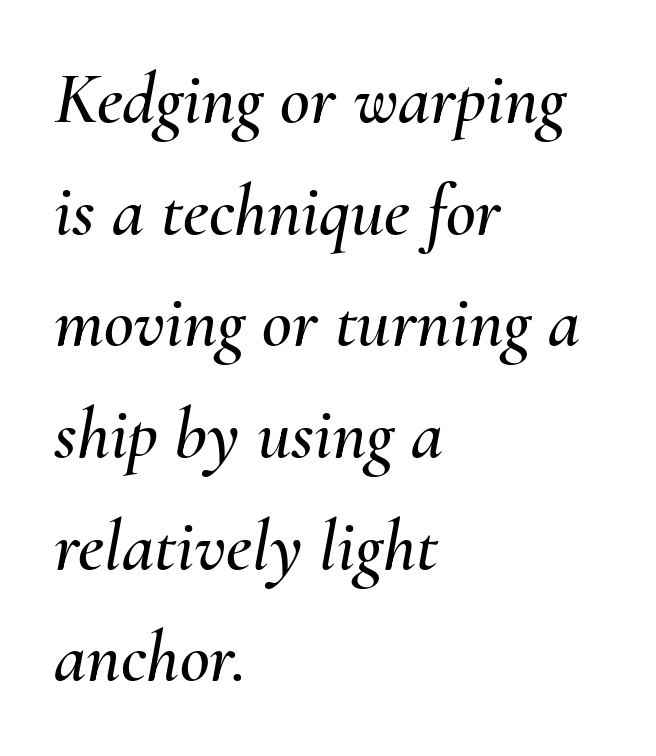
{"italic": "yes", "lean": "right", "slant_degrees": 10, "width": "normal", "stroke_contrast": "medium", "x_height": "small", "monospaced": "no", "underline": "no", "align": "left", "line_spacing": "normal", "line_spacing_ratio": 1.53, "letter_spacing": "normal", "letter_spacing_em": 0.0, "glyph_px": 73}
